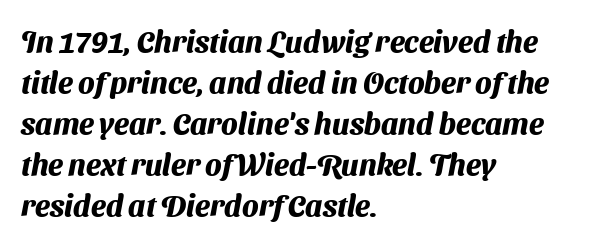
Descenders are the only things crossing below the line. Is the block centered? No — it sits flush against the left margin. Looks like regular typesetting: each glyph gets only the width it needs. Caption: standard tracking, unaltered.
